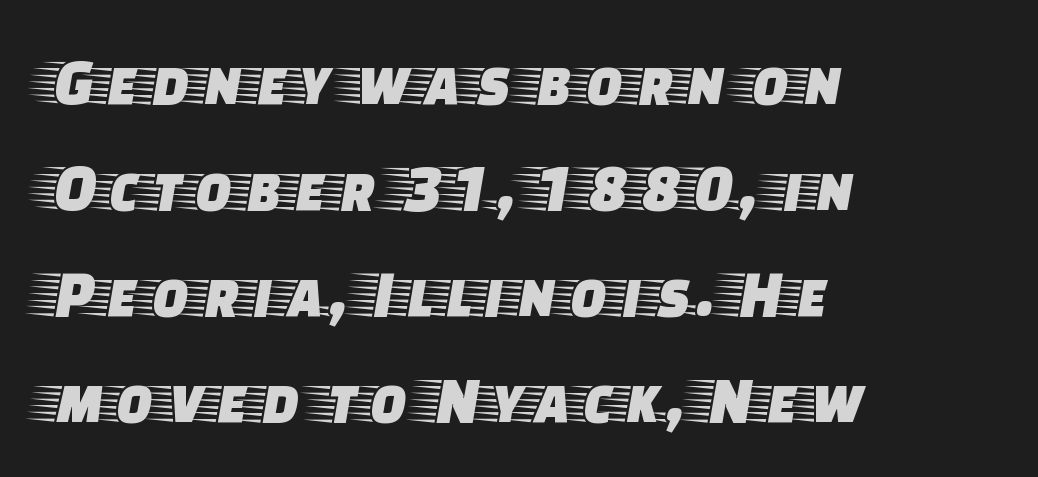
{"serif": "yes", "width": "wide", "stroke_contrast": "low", "x_height": "large", "monospaced": "no", "underline": "no", "align": "left", "line_spacing": "normal", "line_spacing_ratio": 1.56, "letter_spacing": "normal", "letter_spacing_em": 0.0, "glyph_px": 68}
